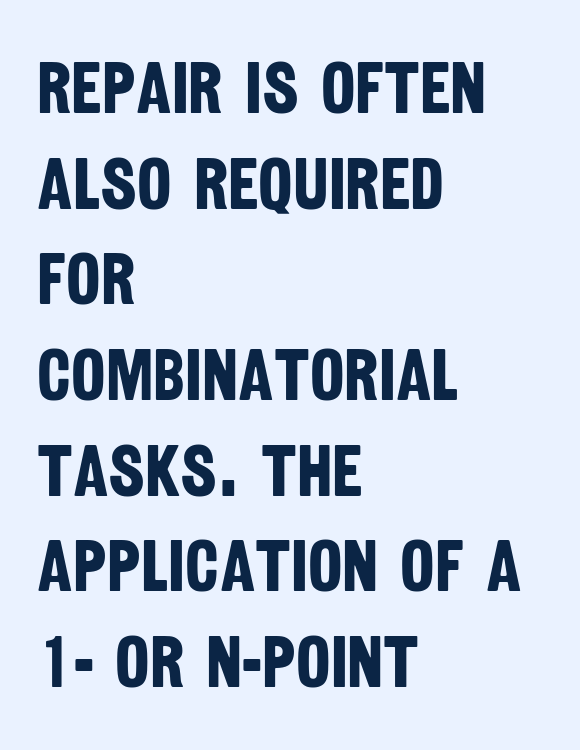
Q: Is the text bold? A: Yes.
Q: Is the typeface a serif or a sans-serif typeface? A: Sans-serif.
Q: Is the text underlined? A: No.
Q: How is the paragraph aligned? A: Left-aligned.
Q: Is the spacing between letters normal or unusually wide? A: Normal.
Q: Is the spacing between lines tight, normal or loose? A: Normal.
Q: Width (condensed, normal, or wide)? A: Condensed.
Q: Stroke contrast? A: Low.
Q: x-height? A: Large.
Q: Monospaced? A: No.
